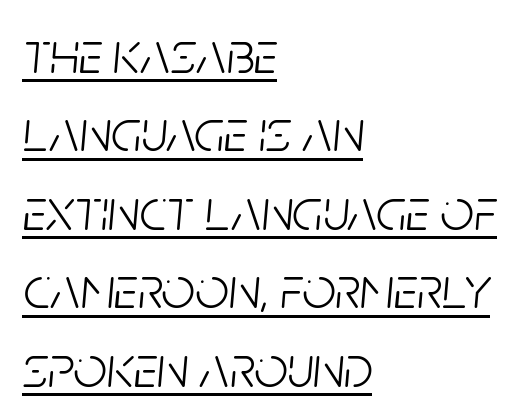
Q: Is the text bold? A: No.
Q: Is the text italic (slanted)? A: Yes, it leans right by about 5 degrees.
Q: Is the text underlined? A: Yes.
Q: How is the paragraph aligned? A: Left-aligned.
Q: Is the spacing between letters normal or unusually wide? A: Normal.
Q: Is the spacing between lines tight, normal or loose? A: Normal.
Q: Width (condensed, normal, or wide)? A: Condensed.
Q: Stroke contrast? A: Low.
Q: x-height? A: Large.
Q: Monospaced? A: No.
